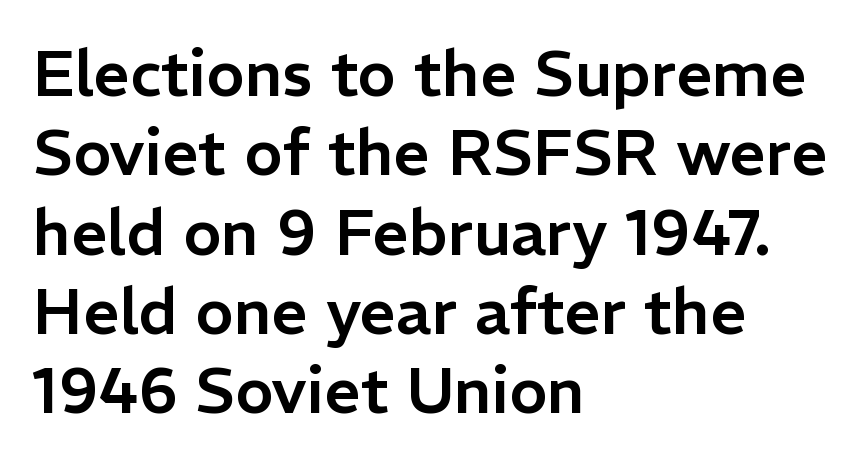
{"serif": "no", "italic": "no", "width": "normal", "stroke_contrast": "low", "x_height": "medium", "monospaced": "no", "underline": "no", "align": "left", "line_spacing_ratio": 1.24, "letter_spacing": "normal", "letter_spacing_em": 0.0, "glyph_px": 64}
